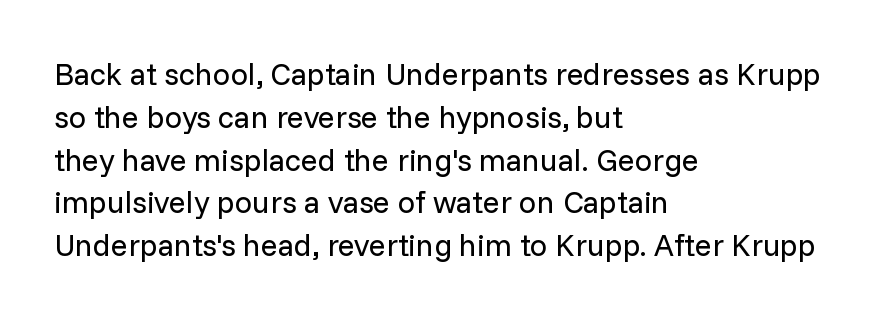
Short note: letters normally spaced. Leftover space on each line is placed entirely after the last word. Font category for this specimen: sans-serif. Think standard paragraph weight, or any step lighter than that.
